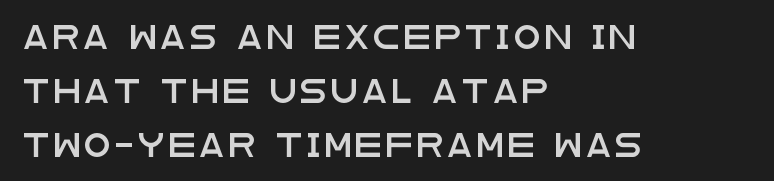
{"italic": "no", "underline": "no", "align": "left", "line_spacing": "loose", "line_spacing_ratio": 2.24, "glyph_px": 24}
